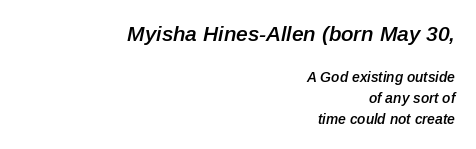
The image shows 21 px text type, italic (leaning right); set right-aligned, normal line spacing (1.5x), normal letter spacing, not underlined; the first (top) block is 1.5x larger.
